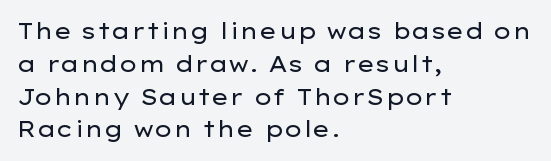
Q: Is the text bold? A: No.
Q: Is the text italic (slanted)? A: No, it is upright.
Q: Is the text underlined? A: No.
Q: How is the paragraph aligned? A: Left-aligned.
Q: Is the spacing between letters normal or unusually wide? A: Normal.
Q: Is the spacing between lines tight, normal or loose? A: Normal.
